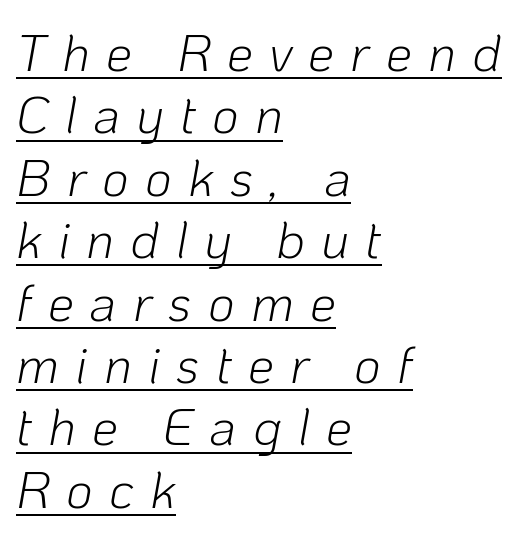
The image shows 52 px light type, italic (leaning right); set left-aligned, line spacing 1.2x, unusually wide letter spacing (+0.31 em), underlined; low stroke contrast and a medium x-height.
